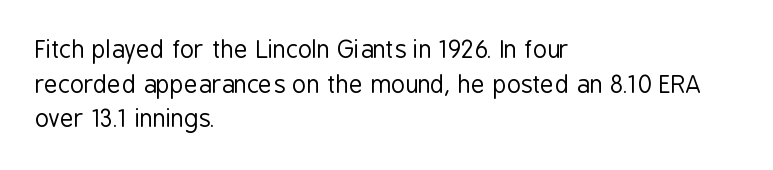
{"italic": "no", "bold": "no", "underline": "no", "align": "left", "line_spacing": "normal", "line_spacing_ratio": 1.44, "letter_spacing": "normal", "letter_spacing_em": 0.0, "glyph_px": 24}
